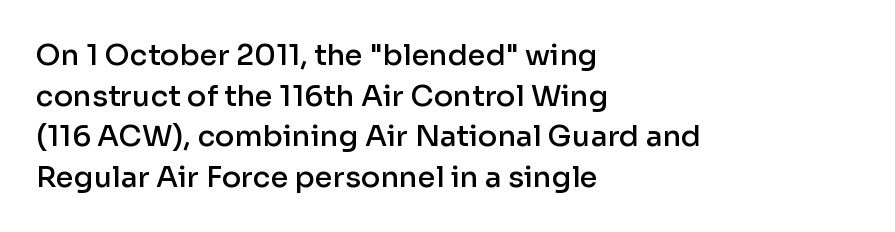
This sample has the flowing, uneven cadence of proportional lettering. Visually the block forms a straight wall on the left and a jagged coastline on the right. Interline gaps are of average width in this sample. Font category for this specimen: sans-serif. Is the type bold? Partly — it's a semibold, heavier than regular but not fully bold. Notice how the stems are strictly vertical — no italics here.
